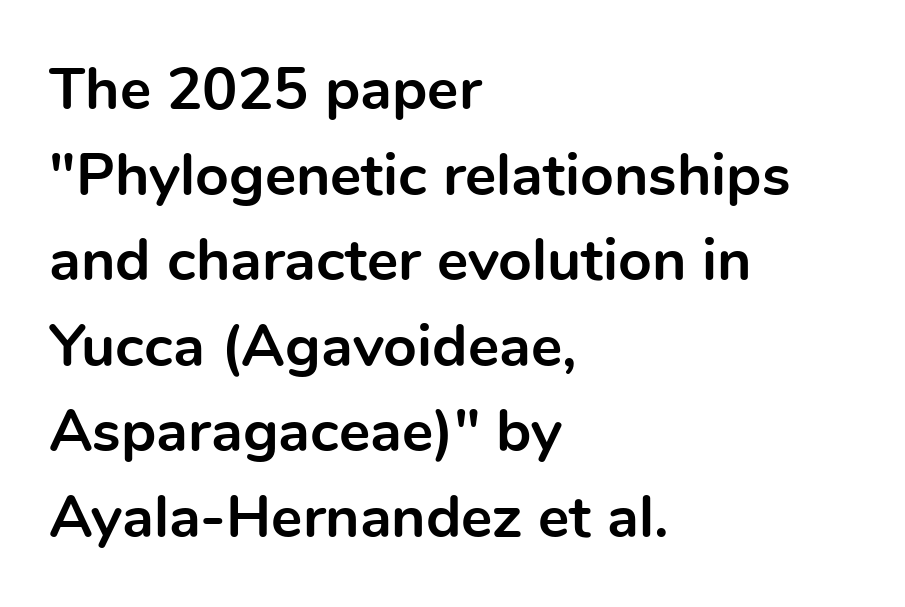
The image shows 59 px bold sans-serif type, upright; set left-aligned, normal line spacing (1.45x), normal letter spacing, not underlined; a medium x-height.
